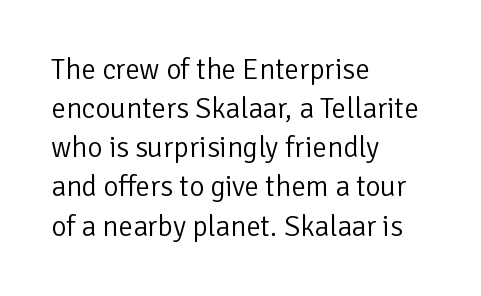
Q: Is the text bold? A: No.
Q: Is the text italic (slanted)? A: No, it is upright.
Q: Is the typeface a serif or a sans-serif typeface? A: Sans-serif.
Q: Is the text underlined? A: No.
Q: How is the paragraph aligned? A: Left-aligned.
Q: Is the spacing between letters normal or unusually wide? A: Normal.
Q: Is the spacing between lines tight, normal or loose? A: Normal.
Q: Width (condensed, normal, or wide)? A: Normal.
Q: Stroke contrast? A: Low.
Q: x-height? A: Medium.
Q: Monospaced? A: No.
